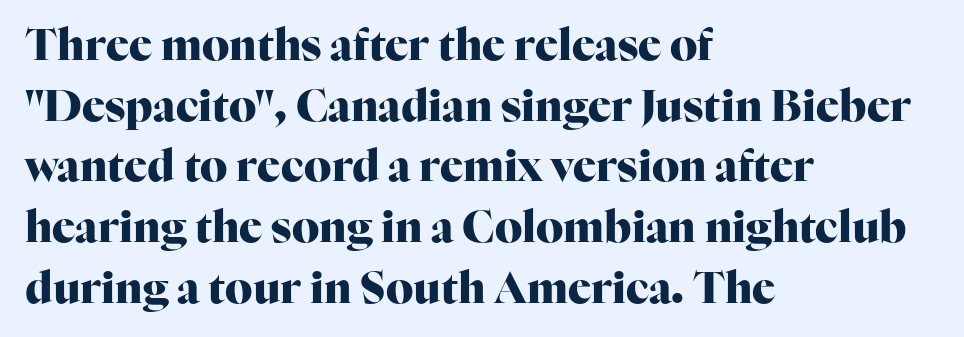
The image shows 43 px heavy serif type, upright; set left-aligned, normal line spacing (1.41x), normal letter spacing, not underlined; high stroke contrast and a medium x-height.
